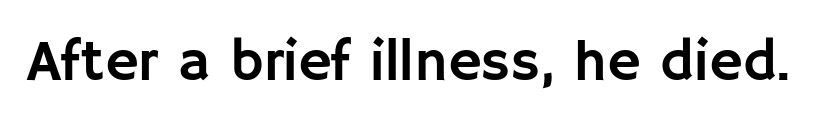
{"serif": "no", "italic": "no", "width": "normal", "stroke_contrast": "low", "x_height": "large", "monospaced": "no", "underline": "no", "letter_spacing": "normal", "letter_spacing_em": 0.0, "glyph_px": 58}
